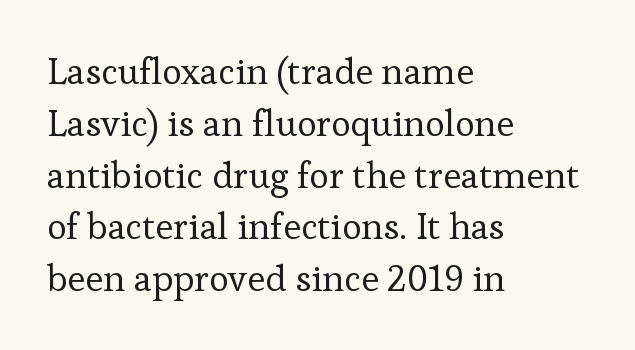
The image shows 37 px regular-weight serif type, upright; set left-aligned, normal line spacing (1.4x), normal letter spacing, not underlined; low stroke contrast and a medium x-height.
